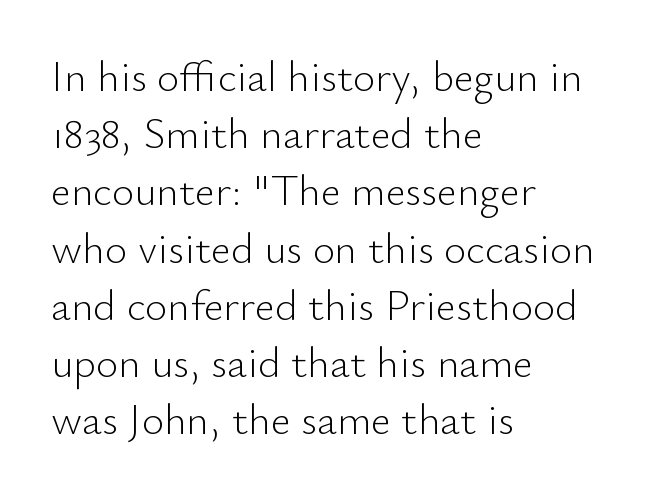
The image shows 43 px light sans-serif type, upright; set left-aligned, normal line spacing (1.33x), normal letter spacing, not underlined; low stroke contrast and a small x-height.
